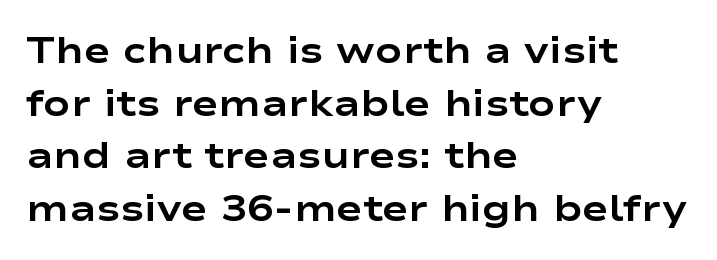
Ascenders rise straight up at ninety degrees. Layout note: lines flush left. Does the weight exceed regular? Yes, all the way to bold. Character widths vary here, with narrow letters taking less room than wide ones.
